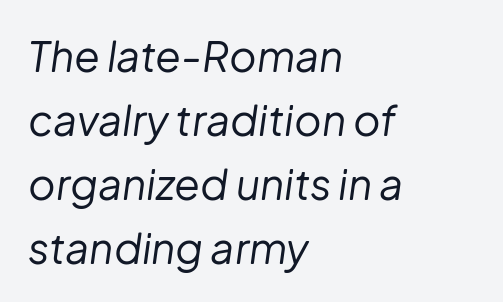
Compared with typical body copy, the letter spacing here is the same. Quick note: underline off. Leftover space on each line is placed entirely after the last word. No chunkiness to these letters — they're not bold. Vertical spacing — default.
